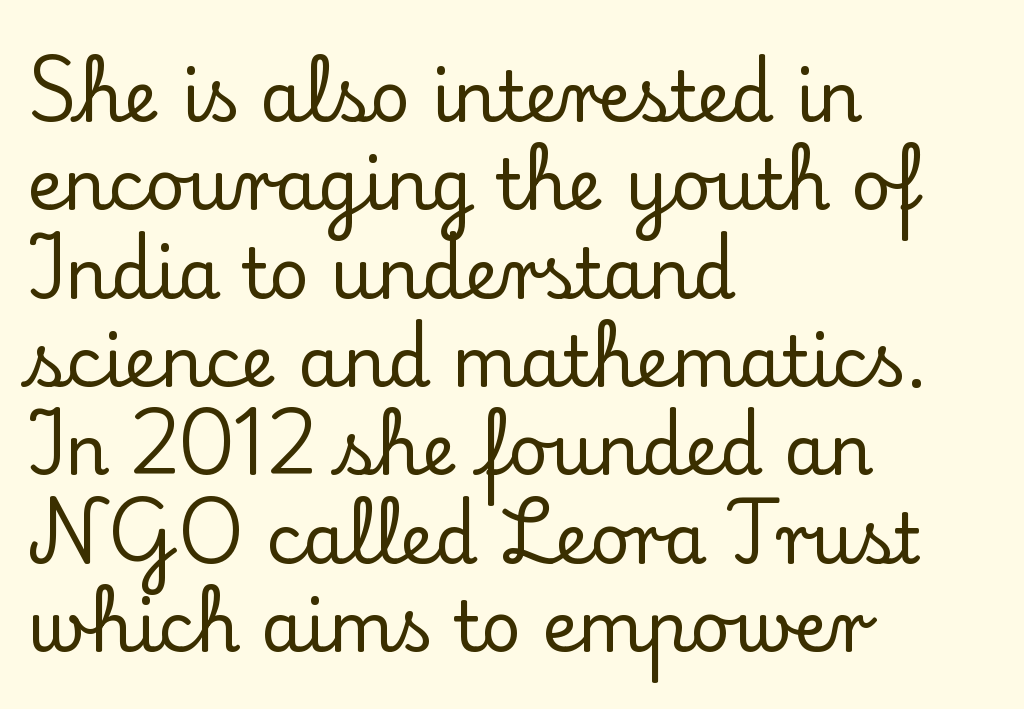
Here the designer chose a conventional face with non-uniform glyph widths. Line starts are locked; line ends wander. Here the glyphs are tracked normally, forming tight word shapes. Typographically, this falls in the serif category. Posture: straight, roman, zero tilt. This sample keeps an unexceptional amount of space between lines.
